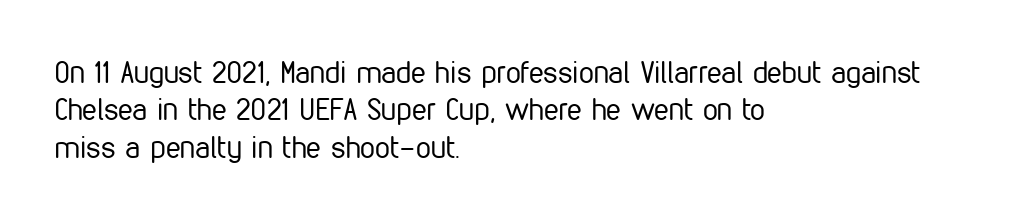
Q: Is the text bold? A: No.
Q: Is the text italic (slanted)? A: No, it is upright.
Q: Is the typeface a serif or a sans-serif typeface? A: Sans-serif.
Q: Is the text underlined? A: No.
Q: How is the paragraph aligned? A: Left-aligned.
Q: Is the spacing between letters normal or unusually wide? A: Normal.
Q: Is the spacing between lines tight, normal or loose? A: Normal.
Q: Width (condensed, normal, or wide)? A: Condensed.
Q: Stroke contrast? A: Low.
Q: x-height? A: Medium.
Q: Monospaced? A: No.
